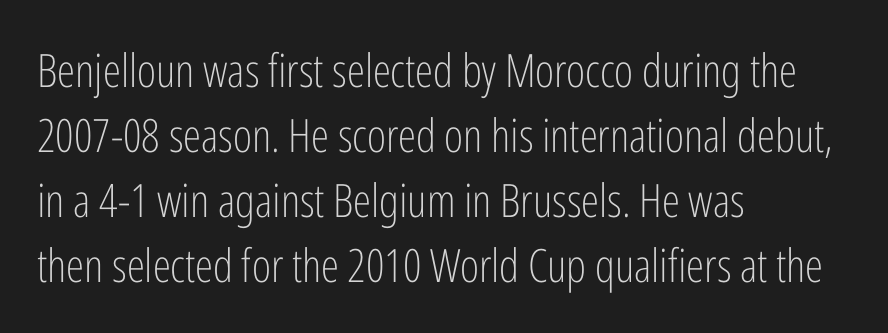
Q: Is the text bold? A: No.
Q: Is the text italic (slanted)? A: No, it is upright.
Q: Is the typeface a serif or a sans-serif typeface? A: Sans-serif.
Q: Is the text underlined? A: No.
Q: How is the paragraph aligned? A: Left-aligned.
Q: Is the spacing between letters normal or unusually wide? A: Normal.
Q: Is the spacing between lines tight, normal or loose? A: Normal.
Q: Width (condensed, normal, or wide)? A: Condensed.
Q: Stroke contrast? A: Low.
Q: x-height? A: Medium.
Q: Monospaced? A: No.
